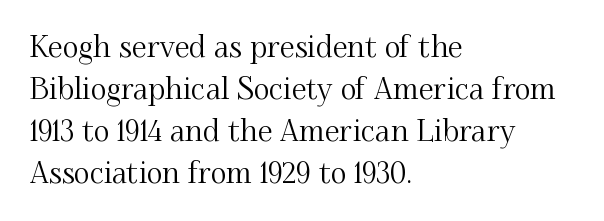
Q: Is the text italic (slanted)? A: No, it is upright.
Q: Is the typeface a serif or a sans-serif typeface? A: Serif.
Q: Is the text underlined? A: No.
Q: How is the paragraph aligned? A: Left-aligned.
Q: Is the spacing between letters normal or unusually wide? A: Normal.
Q: Is the spacing between lines tight, normal or loose? A: Normal.
Q: Width (condensed, normal, or wide)? A: Normal.
Q: Stroke contrast? A: Medium.
Q: x-height? A: Small.
Q: Monospaced? A: No.
